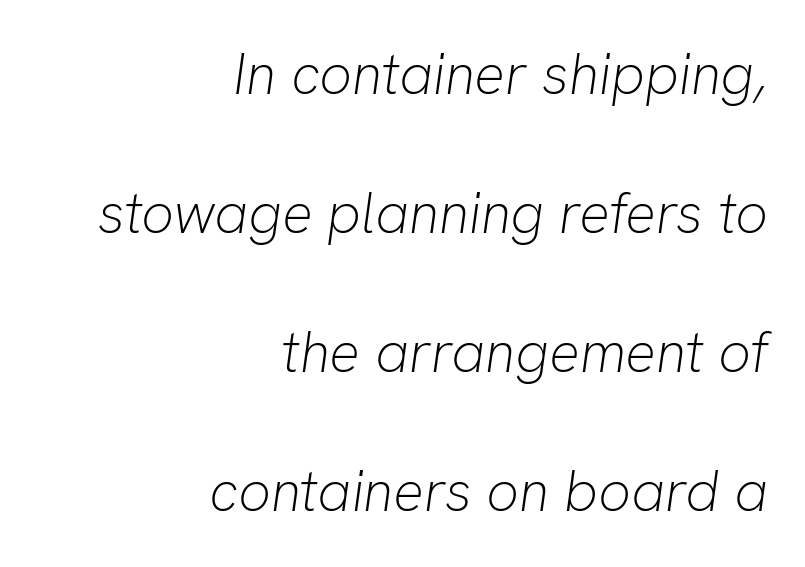
Q: Is the text bold? A: No.
Q: Is the text italic (slanted)? A: Yes, it leans right by about 8 degrees.
Q: Is the text underlined? A: No.
Q: How is the paragraph aligned? A: Right-aligned.
Q: Is the spacing between letters normal or unusually wide? A: Normal.
Q: Is the spacing between lines tight, normal or loose? A: Loose.
Q: Width (condensed, normal, or wide)? A: Normal.
Q: Stroke contrast? A: Low.
Q: x-height? A: Medium.
Q: Monospaced? A: No.
